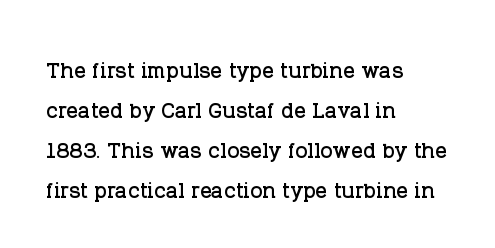
The image shows 29 px serif type, upright; set left-aligned, normal line spacing (1.38x), normal letter spacing, not underlined; low stroke contrast and a large x-height.
